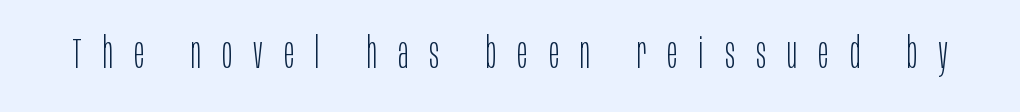
Quick note: underline off. The axis of the letterforms is exactly vertical. Note the varied advance widths — an 'i' is clearly narrower than an 'm'. The letterforms sit at book weight or below. Is the letter spacing exaggerated? Yes — the characters are pushed far apart. The rendering shows plain stroke endings on the letterforms — a sans-serif design.
